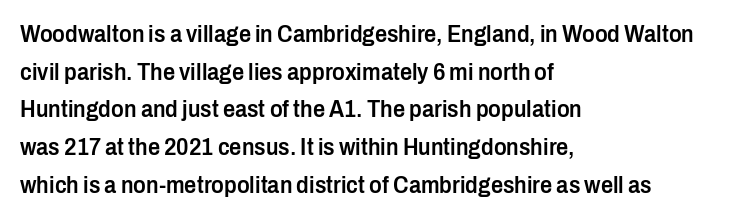
If you drew a ruler down the left edge, every line would touch it. Successive baselines arrive at the customary interval. The passage shown is semibold, sitting just below true bold. Style check: upright.
